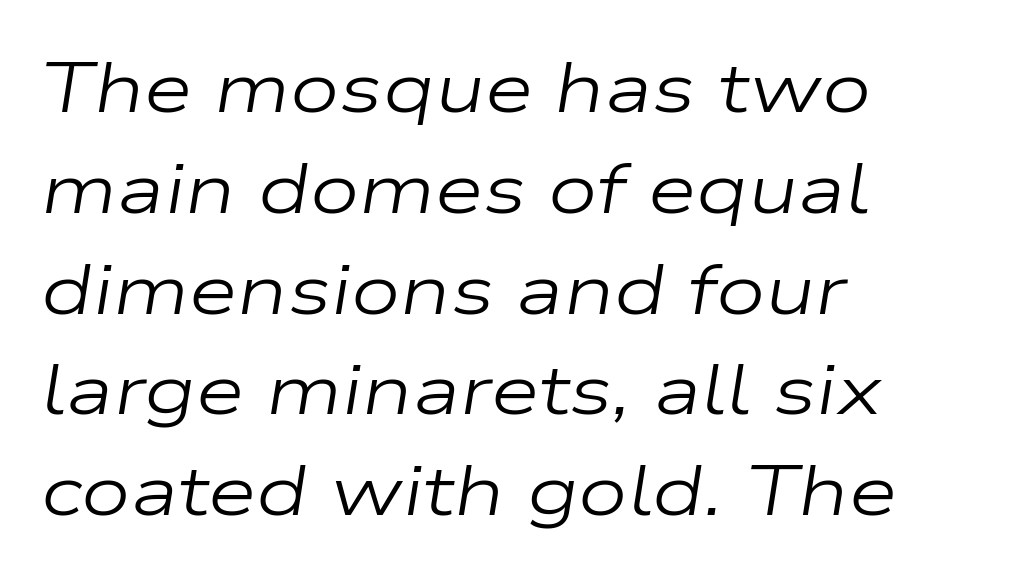
The image shows 70 px regular-weight, wide type, italic (leaning right); set left-aligned, normal line spacing (1.44x), normal letter spacing, not underlined; low stroke contrast and a medium x-height.
